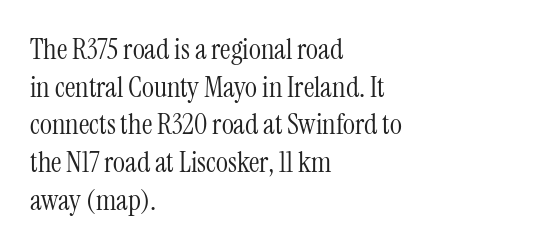
{"serif": "yes", "italic": "no", "bold": "no", "weight": "light", "width": "condensed", "stroke_contrast": "medium", "x_height": "medium", "monospaced": "no", "underline": "no", "align": "left", "line_spacing": "normal", "line_spacing_ratio": 1.3, "letter_spacing": "normal", "letter_spacing_em": 0.0, "glyph_px": 29}
